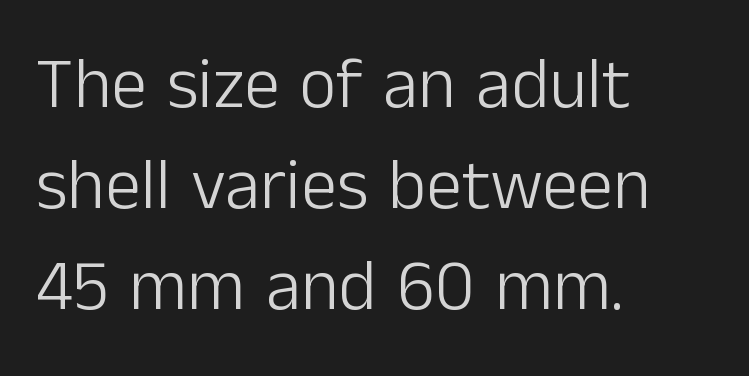
The face used here is rendered with its standard letterfit. The passage shown is typed in a proportional face where columns would drift. The typesetter chose a ragged-right arrangement here. No extra ink here — the face is not bold.
